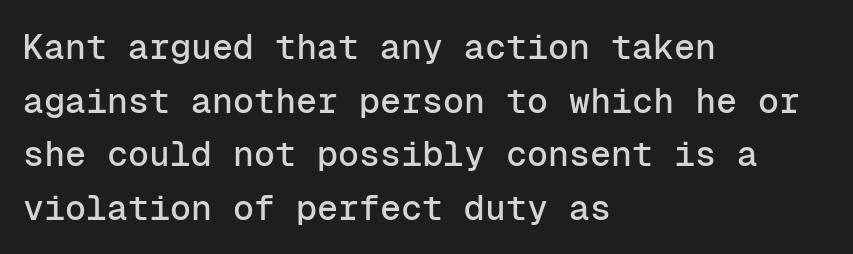
Q: Is the text italic (slanted)? A: No, it is upright.
Q: Is the typeface a serif or a sans-serif typeface? A: Sans-serif.
Q: Is the text underlined? A: No.
Q: How is the paragraph aligned? A: Left-aligned.
Q: Is the spacing between letters normal or unusually wide? A: Normal.
Q: Is the spacing between lines tight, normal or loose? A: Normal.
Q: Width (condensed, normal, or wide)? A: Normal.
Q: Stroke contrast? A: Low.
Q: x-height? A: Medium.
Q: Monospaced? A: Yes.
